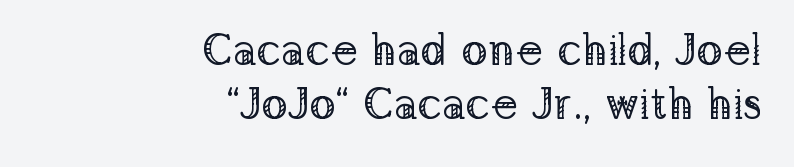
Weight: in the light-to-regular range. Is the letter spacing exaggerated? No — it looks like the ordinary default. The rendering uses natural spacing where letterforms have individual widths. Visually the block forms a straight wall on the right and a jagged coastline on the left. Honestly, there is no underline to notice here at all.
